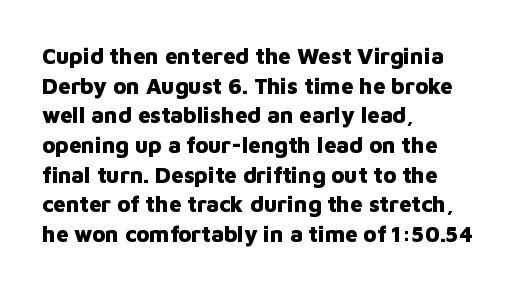
Q: Is the text bold? A: Yes.
Q: Is the text italic (slanted)? A: No, it is upright.
Q: Is the text underlined? A: No.
Q: How is the paragraph aligned? A: Left-aligned.
Q: Is the spacing between letters normal or unusually wide? A: Normal.
Q: Is the spacing between lines tight, normal or loose? A: Normal.
